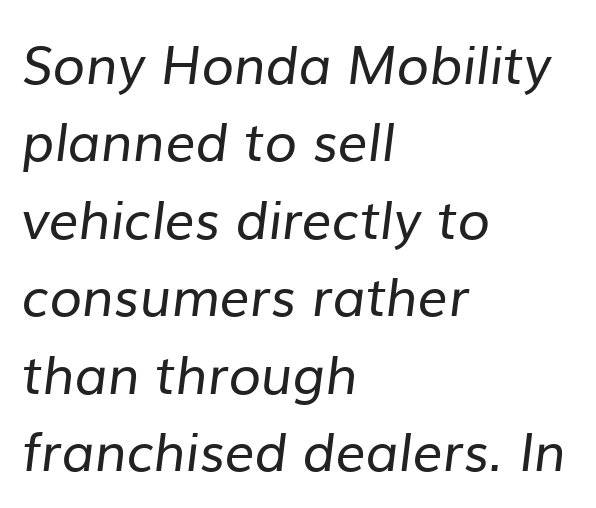
The image shows 53 px regular-weight sans-serif type; set left-aligned, normal line spacing (1.46x), normal letter spacing, not underlined; low stroke contrast and a medium x-height.
